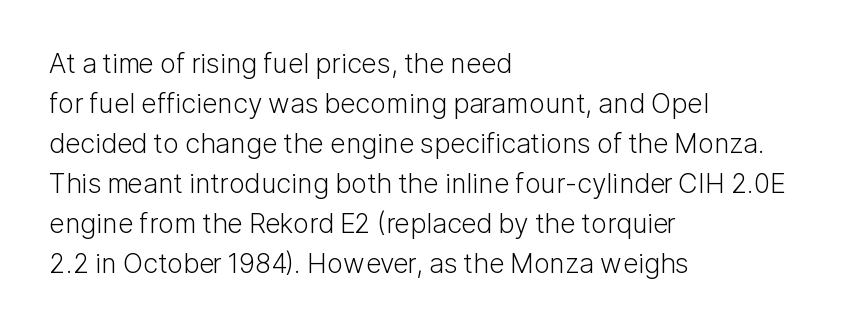
{"italic": "no", "bold": "no", "underline": "no", "align": "left", "line_spacing": "normal", "line_spacing_ratio": 1.48, "letter_spacing": "normal", "letter_spacing_em": 0.0, "glyph_px": 27}
